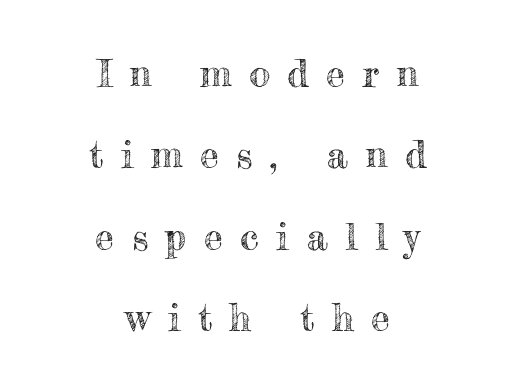
Q: Is the text italic (slanted)? A: No, it is upright.
Q: Is the text underlined? A: No.
Q: How is the paragraph aligned? A: Centered.
Q: Is the spacing between letters normal or unusually wide? A: Unusually wide.
Q: Is the spacing between lines tight, normal or loose? A: Loose.
Q: Width (condensed, normal, or wide)? A: Normal.
Q: x-height? A: Small.
Q: Monospaced? A: No.
